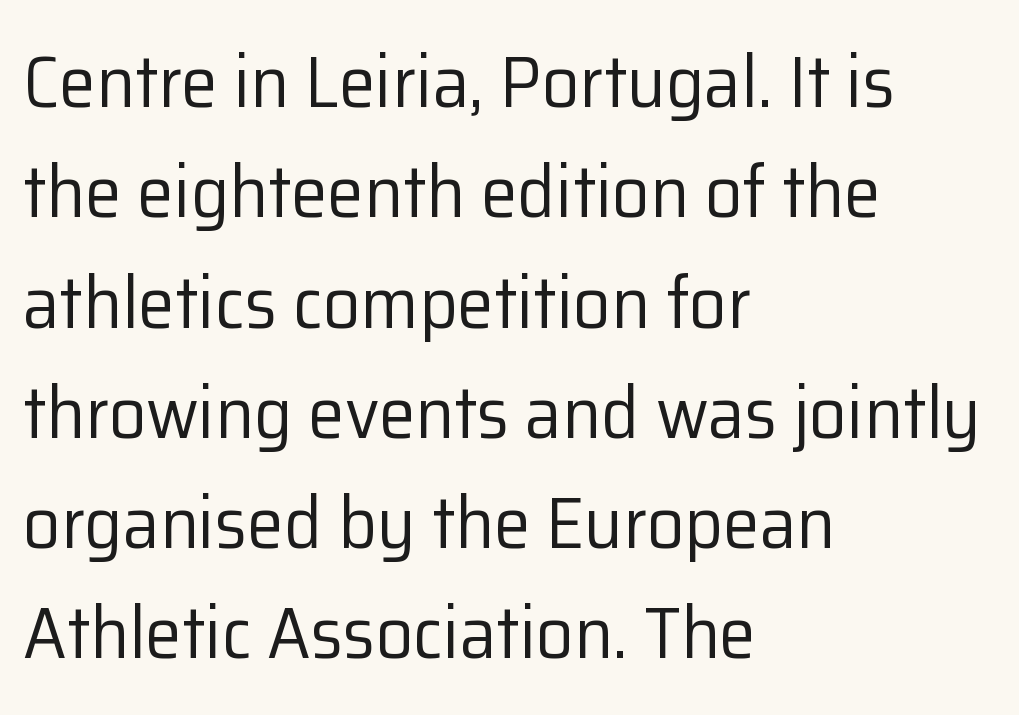
The image shows 74 px regular-weight sans-serif type, upright; set left-aligned, normal line spacing (1.49x), normal letter spacing, not underlined; low stroke contrast and a medium x-height.
